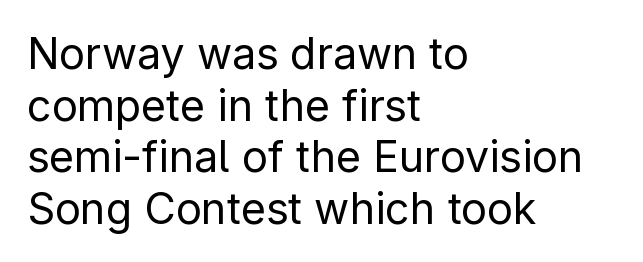
Q: Is the text bold? A: No.
Q: Is the text italic (slanted)? A: No, it is upright.
Q: Is the typeface a serif or a sans-serif typeface? A: Sans-serif.
Q: Is the text underlined? A: No.
Q: How is the paragraph aligned? A: Left-aligned.
Q: Is the spacing between letters normal or unusually wide? A: Normal.
Q: Width (condensed, normal, or wide)? A: Normal.
Q: Stroke contrast? A: Low.
Q: x-height? A: Medium.
Q: Monospaced? A: No.
